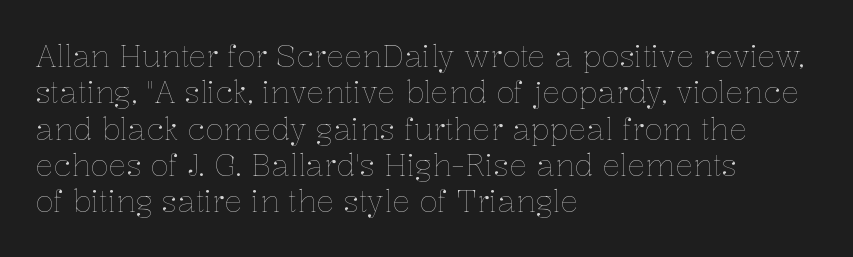
The letters stand straight up with perfectly vertical stems. All the whitespace from short lines collects on the right. Do the characters align in a grid? No, the font is proportional. Each word holds together tightly as a unit, with standard inter-letter gaps.
